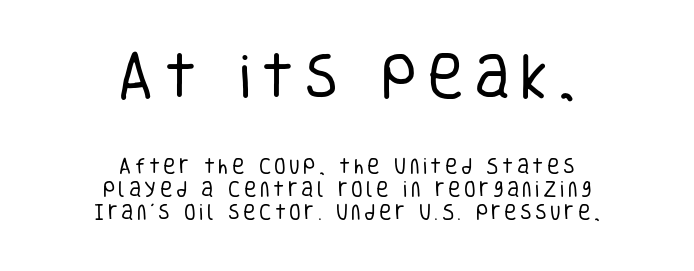
The image shows 50 px regular-weight, condensed sans-serif type, upright; set centered, normal line spacing (1.34x), unusually wide letter spacing (+0.2 em), not underlined; the first (top) block is 2.94x larger; low stroke contrast and a large x-height.
